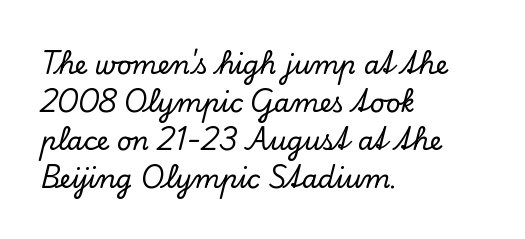
The image shows 26 px text type; set left-aligned, normal line spacing (1.46x), normal letter spacing, not underlined.
